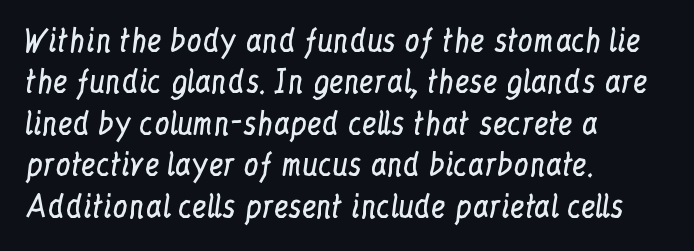
Q: Is the text bold? A: No.
Q: Is the text italic (slanted)? A: Yes.
Q: Is the typeface a serif or a sans-serif typeface? A: Serif.
Q: Is the text underlined? A: No.
Q: How is the paragraph aligned? A: Left-aligned.
Q: Is the spacing between letters normal or unusually wide? A: Normal.
Q: Is the spacing between lines tight, normal or loose? A: Normal.
Q: Width (condensed, normal, or wide)? A: Condensed.
Q: Stroke contrast? A: Low.
Q: x-height? A: Medium.
Q: Monospaced? A: No.
